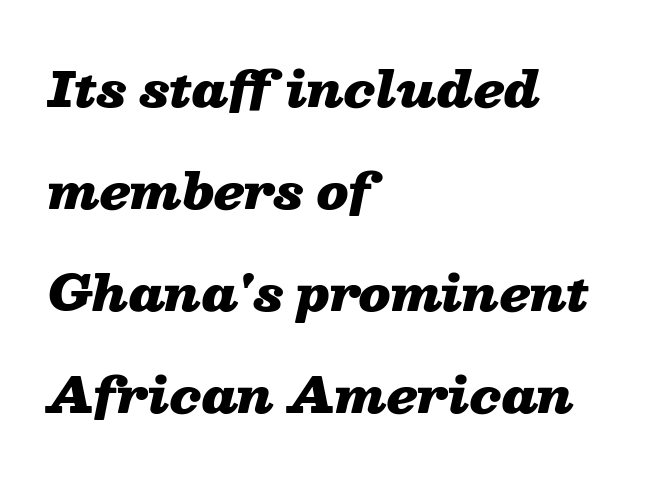
The image shows 47 px heavy, wide type, italic (leaning right); set left-aligned, loose line spacing (2.17x), normal letter spacing, not underlined; low stroke contrast and a medium x-height.
